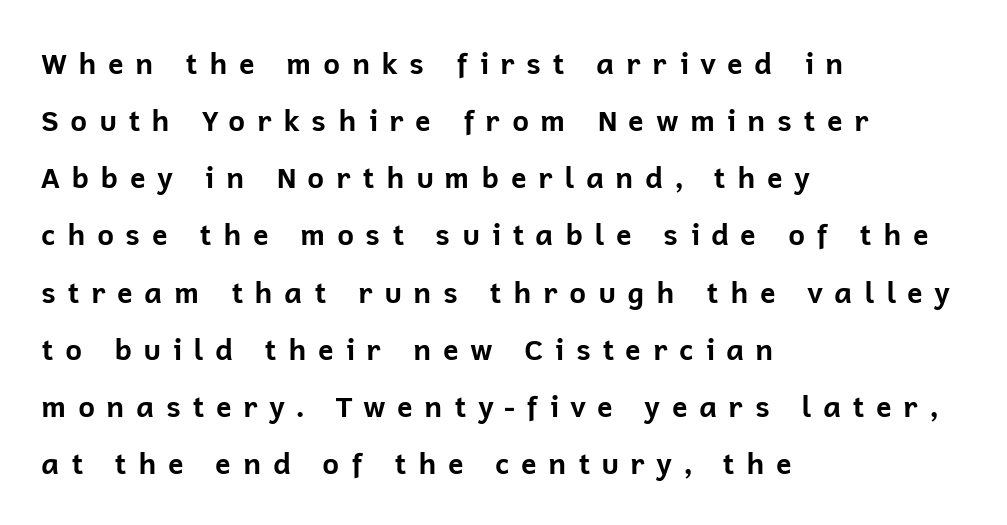
Q: Is the text bold? A: Yes.
Q: Is the text italic (slanted)? A: No, it is upright.
Q: Is the typeface a serif or a sans-serif typeface? A: Sans-serif.
Q: Is the text underlined? A: No.
Q: How is the paragraph aligned? A: Left-aligned.
Q: Is the spacing between letters normal or unusually wide? A: Unusually wide.
Q: Is the spacing between lines tight, normal or loose? A: Loose.
Q: Width (condensed, normal, or wide)? A: Normal.
Q: Stroke contrast? A: Low.
Q: x-height? A: Medium.
Q: Monospaced? A: No.
